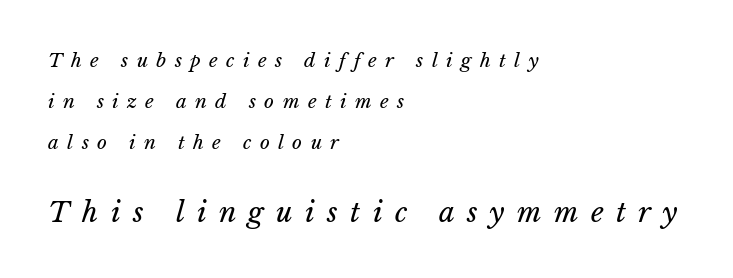
Q: Is the text bold? A: No.
Q: Is the text italic (slanted)? A: Yes, it leans right by about 15 degrees.
Q: Is the text underlined? A: No.
Q: How is the paragraph aligned? A: Left-aligned.
Q: Is the spacing between letters normal or unusually wide? A: Unusually wide.
Q: Is the spacing between lines tight, normal or loose? A: Loose.
Q: Which block of text is set in a larger size, the first (top) or the second (bottom)? A: The second (bottom) one.
Q: Width (condensed, normal, or wide)? A: Normal.
Q: Stroke contrast? A: Low.
Q: x-height? A: Medium.
Q: Monospaced? A: No.
